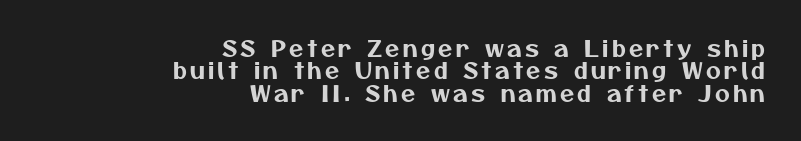
Q: Is the text underlined? A: No.
Q: How is the paragraph aligned? A: Right-aligned.
Q: Is the spacing between lines tight, normal or loose? A: Tight.
